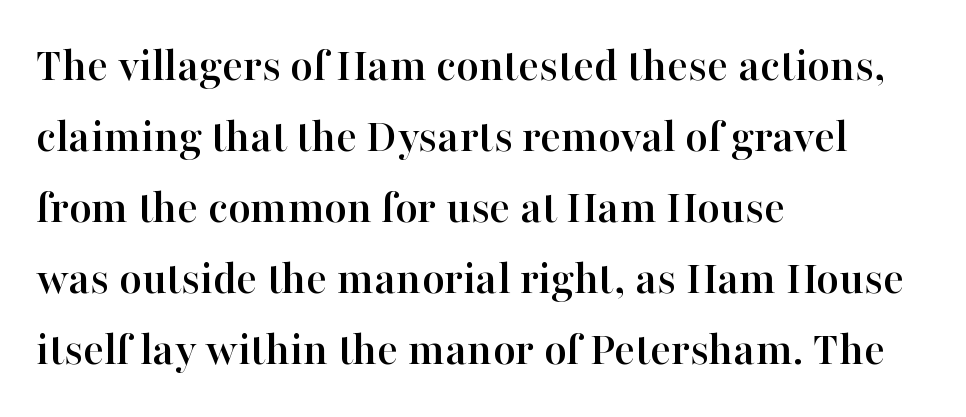
The image shows 49 px serif type, upright; set left-aligned, normal line spacing (1.45x), normal letter spacing, not underlined; high stroke contrast and a medium x-height.
